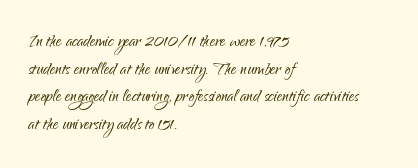
{"bold": "no", "underline": "no", "align": "left", "line_spacing": "normal", "line_spacing_ratio": 1.26, "letter_spacing": "normal", "letter_spacing_em": 0.0, "glyph_px": 22}
